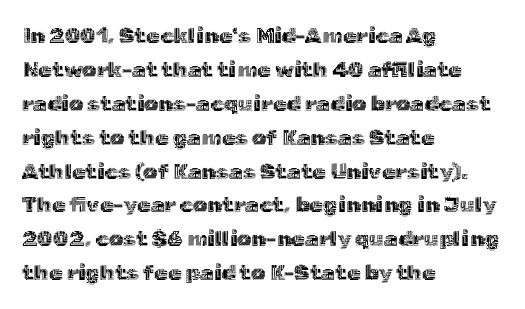
Inter-character spacing is left at the font's built-in metrics. A bare baseline throughout the passage. The typography opts for an upright posture over an oblique one. Casual observation: everything's shoved over to the left.
